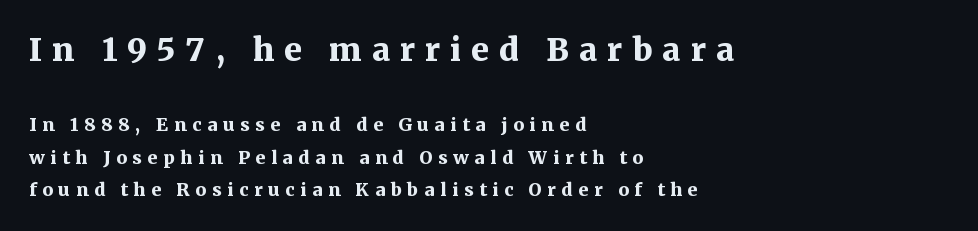
The image shows 32 px bold serif type, upright; set left-aligned, line spacing 1.82x, unusually wide letter spacing (+0.31 em), not underlined; the first (top) block is 1.78x larger; medium stroke contrast and a medium x-height.
